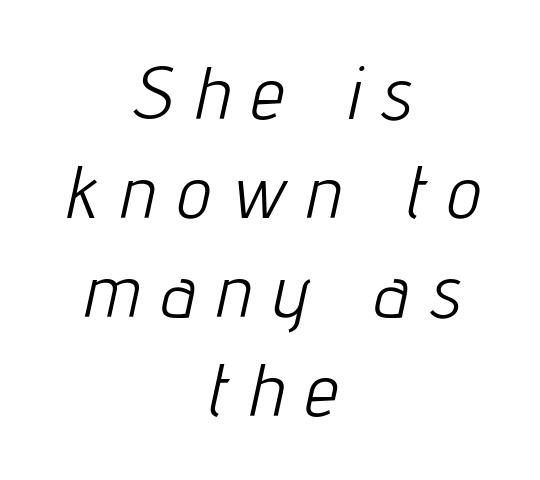
The image shows 75 px light, condensed type, italic (leaning right); set centered, normal line spacing (1.32x), unusually wide letter spacing (+0.3 em), not underlined; low stroke contrast and a medium x-height.
